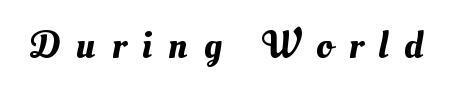
{"width": "normal", "stroke_contrast": "medium", "x_height": "small", "monospaced": "no", "underline": "no", "letter_spacing": "wide", "letter_spacing_em": 0.41, "glyph_px": 39}
